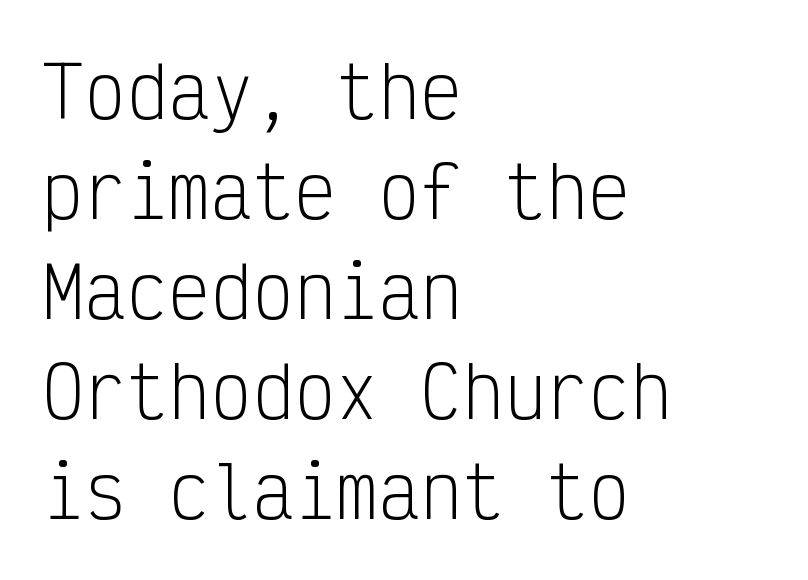
The tracking reads as untouched default to a designer's eye. Does the leading feel generous? No, just average. The rag falls on the right side of this text block. A bare baseline throughout the passage. Is this a fixed-width face? Yes — each glyph sits in an identical cell. The letterforms sit at book weight or below.
